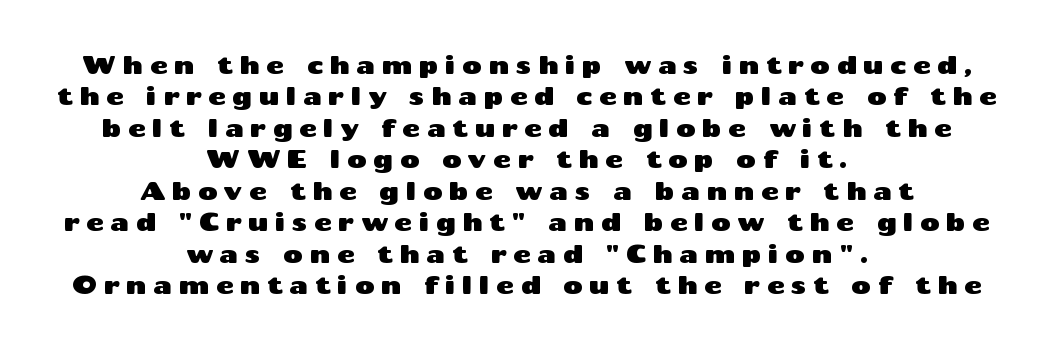
Q: Is the text italic (slanted)? A: No, it is upright.
Q: Is the text underlined? A: No.
Q: How is the paragraph aligned? A: Centered.
Q: Is the spacing between letters normal or unusually wide? A: Unusually wide.
Q: Is the spacing between lines tight, normal or loose? A: Normal.
